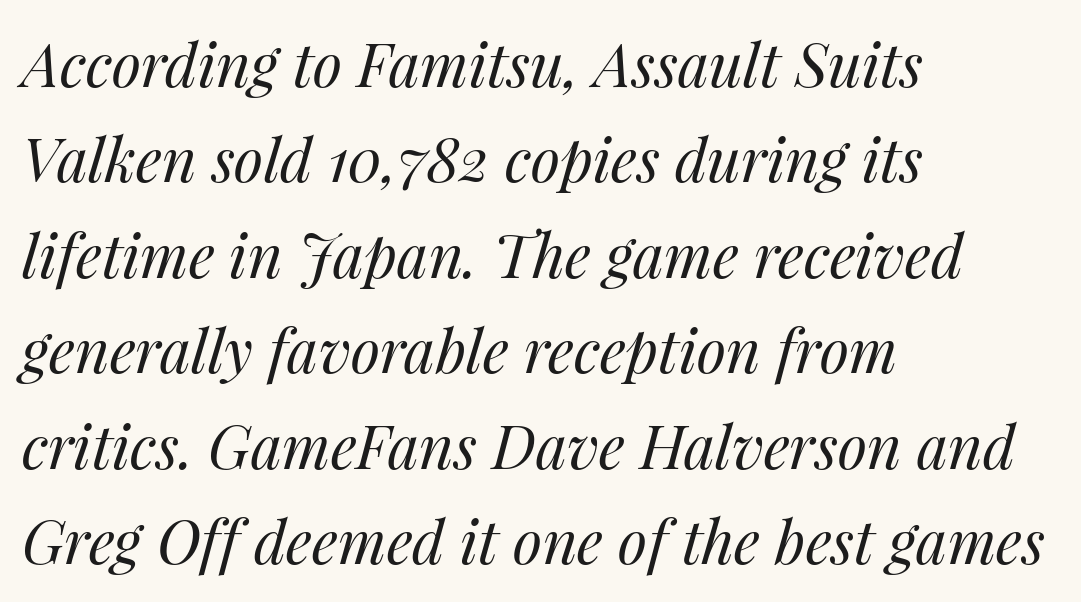
Q: Is the text bold? A: No.
Q: Is the text italic (slanted)? A: Yes, it leans right by about 14 degrees.
Q: Is the text underlined? A: No.
Q: How is the paragraph aligned? A: Left-aligned.
Q: Is the spacing between letters normal or unusually wide? A: Normal.
Q: Is the spacing between lines tight, normal or loose? A: Normal.
Q: Width (condensed, normal, or wide)? A: Normal.
Q: Stroke contrast? A: Medium.
Q: x-height? A: Medium.
Q: Monospaced? A: No.
